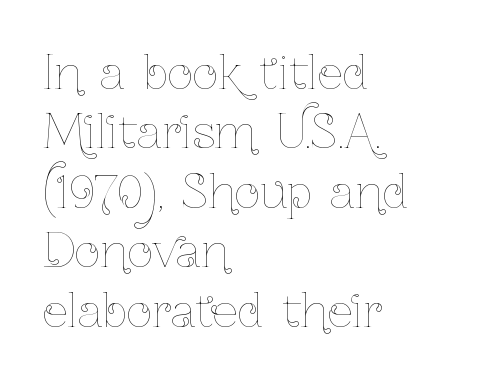
These lines sit exactly where default settings would place them. Left-aligned paragraph, ragged on the right. The specimen omits any rule beneath the text block's lines. Stem width sits at or under what a default text font uses. Proportional: the letters do not fall into vertical columns. The type sits square on the baseline with zero lean.
